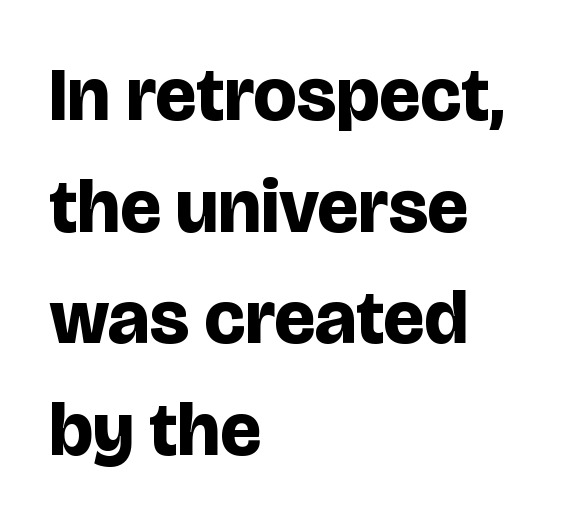
{"serif": "no", "italic": "no", "bold": "yes", "weight": "bold", "width": "normal", "stroke_contrast": "low", "x_height": "large", "monospaced": "no", "underline": "no", "align": "left", "line_spacing": "normal", "line_spacing_ratio": 1.47, "letter_spacing": "normal", "letter_spacing_em": 0.0, "glyph_px": 76}
